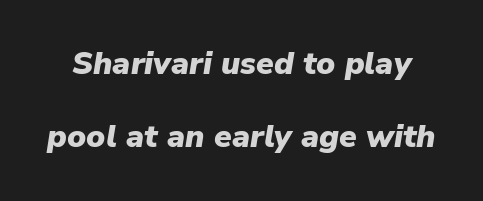
Q: Is the text bold? A: Yes.
Q: Is the text italic (slanted)? A: Yes, it leans right by about 9 degrees.
Q: Is the text underlined? A: No.
Q: Is the spacing between letters normal or unusually wide? A: Normal.
Q: Is the spacing between lines tight, normal or loose? A: Loose.
Q: Width (condensed, normal, or wide)? A: Normal.
Q: Stroke contrast? A: Low.
Q: x-height? A: Medium.
Q: Monospaced? A: No.
